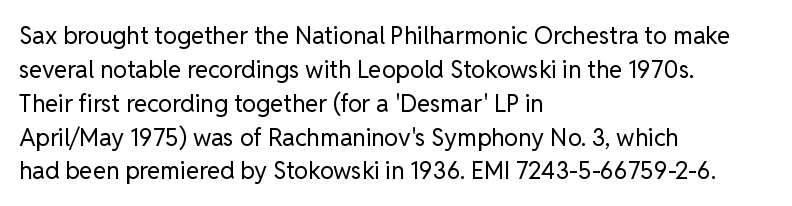
{"italic": "no", "bold": "no", "underline": "no", "align": "left", "line_spacing": "normal", "line_spacing_ratio": 1.41, "letter_spacing": "normal", "letter_spacing_em": 0.0, "glyph_px": 24}
